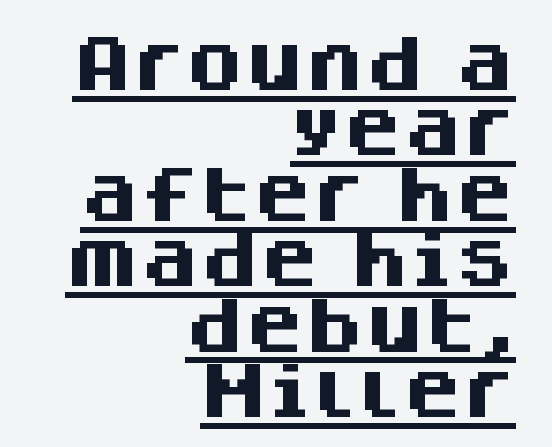
{"serif": "no", "italic": "no", "bold": "yes", "weight": "heavy", "width": "normal", "stroke_contrast": "medium", "x_height": "large", "monospaced": "no", "underline": "yes", "align": "right", "line_spacing": "tight", "line_spacing_ratio": 1.09, "letter_spacing": "normal", "letter_spacing_em": 0.0, "glyph_px": 60}
